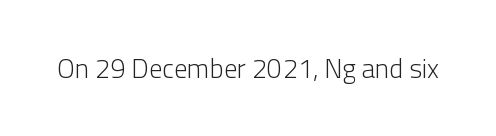
Q: Is the text bold? A: No.
Q: Is the text italic (slanted)? A: No, it is upright.
Q: Is the text underlined? A: No.
Q: Is the spacing between letters normal or unusually wide? A: Normal.
